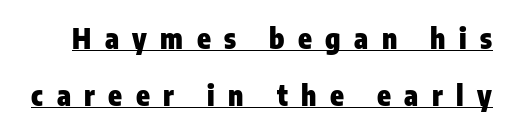
Q: Is the text bold? A: Yes.
Q: Is the text italic (slanted)? A: No, it is upright.
Q: Is the typeface a serif or a sans-serif typeface? A: Sans-serif.
Q: Is the text underlined? A: Yes.
Q: Is the spacing between letters normal or unusually wide? A: Unusually wide.
Q: Is the spacing between lines tight, normal or loose? A: Loose.
Q: Width (condensed, normal, or wide)? A: Condensed.
Q: Stroke contrast? A: Low.
Q: x-height? A: Medium.
Q: Monospaced? A: No.
